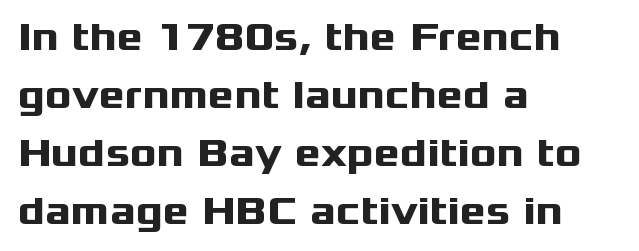
The image shows 40 px heavy, wide sans-serif type, upright; set left-aligned, normal line spacing (1.45x), normal letter spacing, not underlined; medium stroke contrast and a medium x-height.
